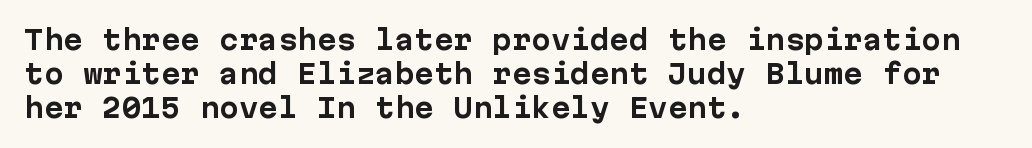
Q: Is the text bold? A: Yes.
Q: Is the text italic (slanted)? A: No, it is upright.
Q: Is the text underlined? A: No.
Q: How is the paragraph aligned? A: Left-aligned.
Q: Is the spacing between letters normal or unusually wide? A: Normal.
Q: Is the spacing between lines tight, normal or loose? A: Normal.
